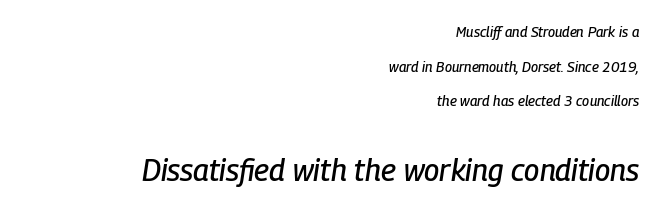
The passage shown begins with its smaller block and ends with its larger one. Vertically, the passage feels expansive, rows floating well apart. Just letters on the line, the space beneath them empty. The text carries the slant typical of an italic or oblique font. Character widths vary here, with narrow letters taking less room than wide ones. The type is set solid horizontally, with unmodified tracking.
